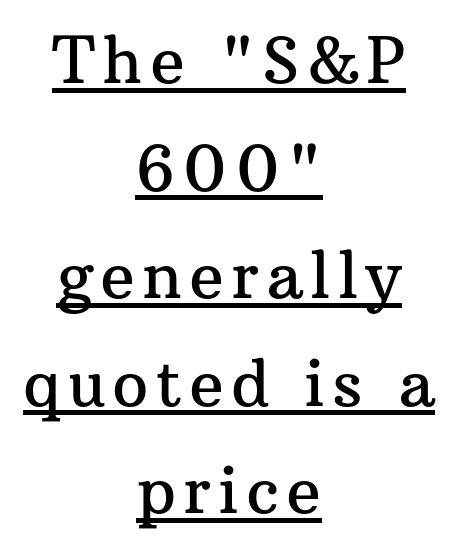
{"serif": "yes", "italic": "no", "width": "normal", "stroke_contrast": "medium", "x_height": "medium", "monospaced": "no", "underline": "yes", "align": "center", "line_spacing": "normal", "line_spacing_ratio": 1.68, "glyph_px": 64}
